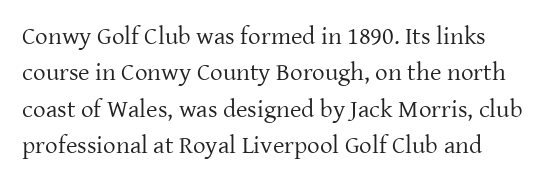
In terms of posture, this sample is upright. The passage shown has conventional tracking throughout. The zone under the glyphs is completely vacant. The lines are quadded left. These glyphs show unthickened strokes, regular width or finer. Rows of type keep a routine distance in the vertical direction.
